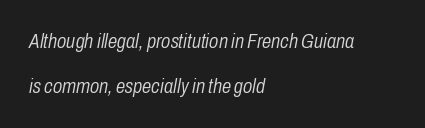
Leading is clearly above the norm, producing a sparse column. Glance below the letters and you will spot only blank space. The characters are drawn with everyday or finer stroke widths. The gaps between neighbouring characters are ordinary and unremarkable. An italicized treatment has been applied to the whole sample.
